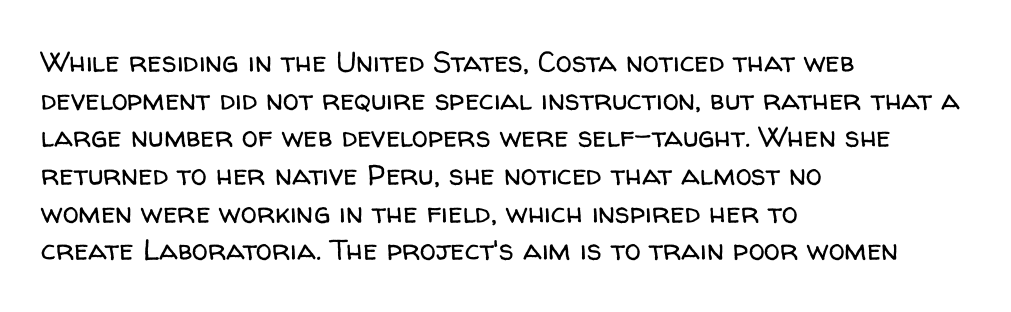
Q: Is the text bold? A: No.
Q: Is the text italic (slanted)? A: No, it is upright.
Q: Is the typeface a serif or a sans-serif typeface? A: Sans-serif.
Q: Is the text underlined? A: No.
Q: How is the paragraph aligned? A: Left-aligned.
Q: Is the spacing between letters normal or unusually wide? A: Normal.
Q: Is the spacing between lines tight, normal or loose? A: Normal.
Q: Width (condensed, normal, or wide)? A: Normal.
Q: Stroke contrast? A: Low.
Q: x-height? A: Medium.
Q: Monospaced? A: No.
